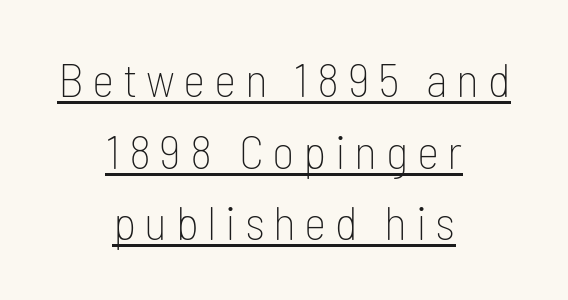
{"serif": "no", "italic": "no", "bold": "no", "weight": "thin", "width": "condensed", "stroke_contrast": "low", "x_height": "medium", "monospaced": "no", "underline": "yes", "align": "center", "line_spacing": "normal", "line_spacing_ratio": 1.49, "glyph_px": 48}
